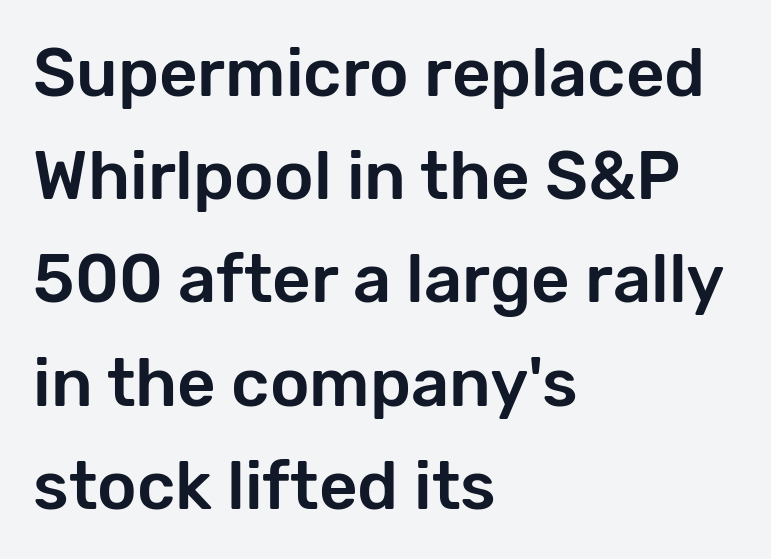
Whoever set this chose a conventional vertical rhythm. Look at the tracking — it's just the regular setting, nothing added. You could not count columns in this text — the font is proportionally spaced. Horizontally, the lines are justified to the leading edge only.
